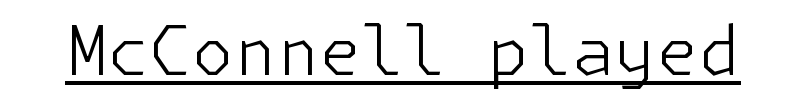
{"serif": "no", "italic": "no", "bold": "no", "weight": "light", "width": "normal", "stroke_contrast": "low", "x_height": "medium", "underline": "yes", "letter_spacing": "normal", "letter_spacing_em": 0.0, "glyph_px": 68}
